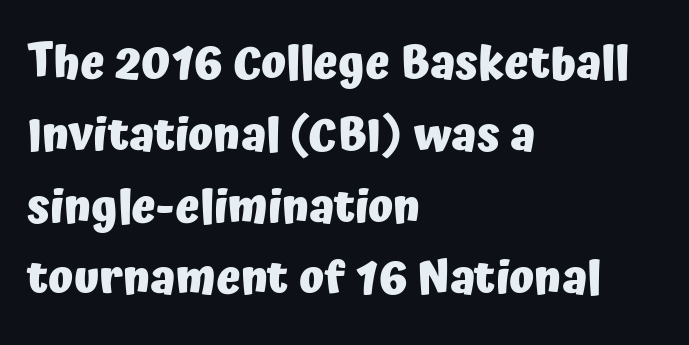
Q: Is the text bold? A: Yes.
Q: Is the text italic (slanted)? A: No, it is upright.
Q: Is the typeface a serif or a sans-serif typeface? A: Sans-serif.
Q: Is the text underlined? A: No.
Q: How is the paragraph aligned? A: Left-aligned.
Q: Is the spacing between letters normal or unusually wide? A: Normal.
Q: Is the spacing between lines tight, normal or loose? A: Normal.
Q: Width (condensed, normal, or wide)? A: Normal.
Q: Stroke contrast? A: Low.
Q: x-height? A: Medium.
Q: Monospaced? A: No.
